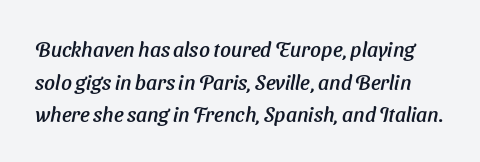
Q: Is the text underlined? A: No.
Q: Is the spacing between letters normal or unusually wide? A: Normal.
Q: Is the spacing between lines tight, normal or loose? A: Normal.
